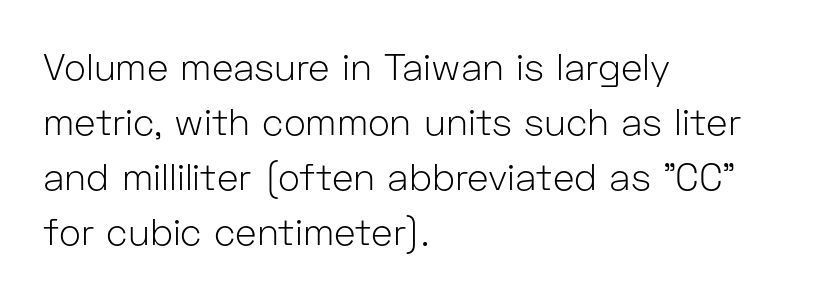
Q: Is the text bold? A: No.
Q: Is the text italic (slanted)? A: No, it is upright.
Q: Is the typeface a serif or a sans-serif typeface? A: Sans-serif.
Q: Is the text underlined? A: No.
Q: How is the paragraph aligned? A: Left-aligned.
Q: Is the spacing between letters normal or unusually wide? A: Normal.
Q: Is the spacing between lines tight, normal or loose? A: Normal.
Q: Width (condensed, normal, or wide)? A: Normal.
Q: Stroke contrast? A: Low.
Q: x-height? A: Medium.
Q: Monospaced? A: No.
